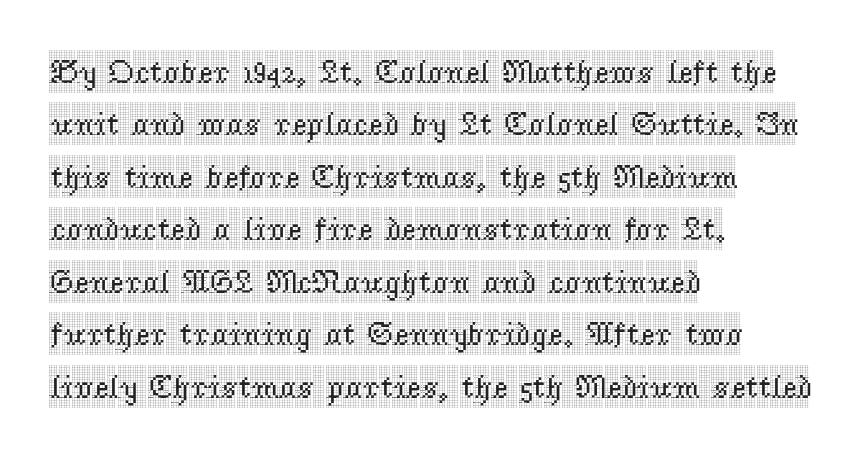
Q: Is the text italic (slanted)? A: No, it is upright.
Q: Is the typeface a serif or a sans-serif typeface? A: Serif.
Q: Is the text underlined? A: No.
Q: How is the paragraph aligned? A: Left-aligned.
Q: Is the spacing between letters normal or unusually wide? A: Normal.
Q: Is the spacing between lines tight, normal or loose? A: Normal.
Q: Width (condensed, normal, or wide)? A: Condensed.
Q: x-height? A: Large.
Q: Monospaced? A: No.
